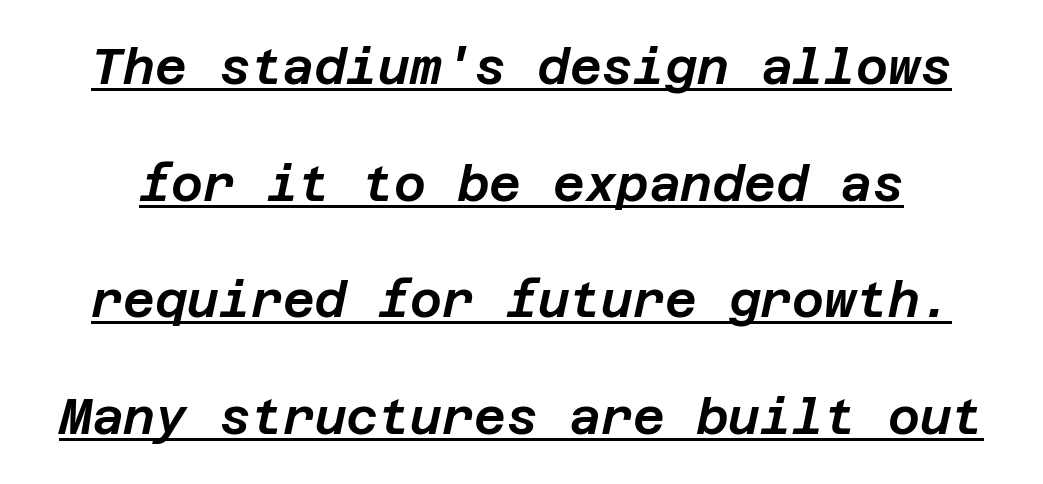
{"italic": "yes", "lean": "right", "slant_degrees": 12, "width": "normal", "stroke_contrast": "low", "x_height": "large", "underline": "yes", "line_spacing": "loose", "line_spacing_ratio": 2.38, "letter_spacing": "normal", "letter_spacing_em": 0.0, "glyph_px": 49}
